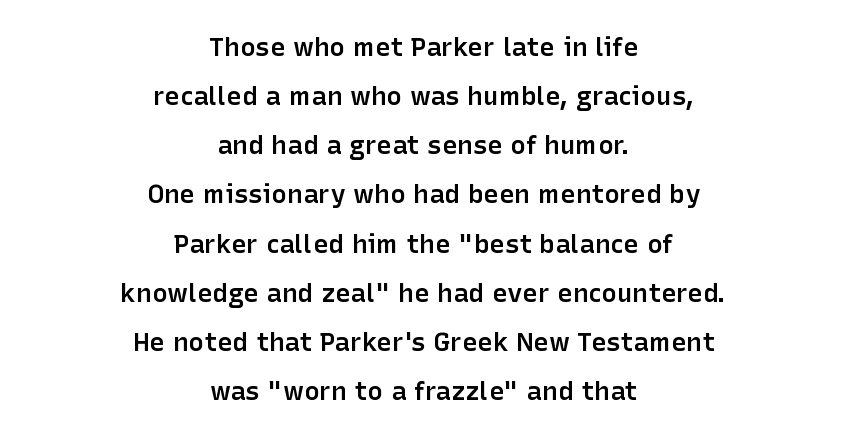
Leftover space on each line is divided equally before and after the words. Descenders are the only things crossing below the line. Weight check: semibold — heavier than regular, not quite bold. It's the straight-up-and-down kind of type. The gaps between neighbouring characters are ordinary and unremarkable.
